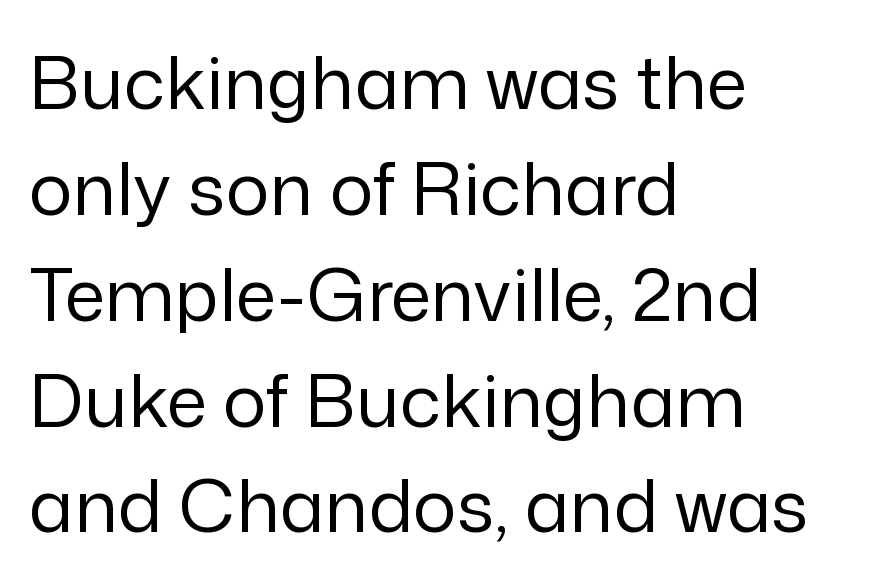
Descenders hang freely into open space. Think standard paragraph weight, or any step lighter than that. These lines stack with their left ends in a neat column. Unlike italic type, these characters show no tilt at all. Letter spacing: default.
